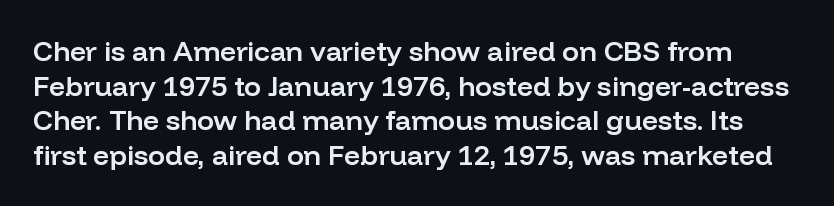
Q: Is the text bold? A: Semi-bold.
Q: Is the text italic (slanted)? A: No, it is upright.
Q: Is the typeface a serif or a sans-serif typeface? A: Sans-serif.
Q: Is the text underlined? A: No.
Q: Is the spacing between letters normal or unusually wide? A: Normal.
Q: Width (condensed, normal, or wide)? A: Normal.
Q: Stroke contrast? A: Low.
Q: x-height? A: Medium.
Q: Monospaced? A: No.
